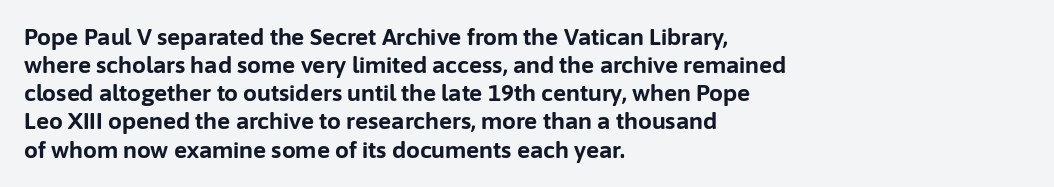
{"italic": "no", "bold": "yes", "underline": "no", "align": "left", "line_spacing": "normal", "line_spacing_ratio": 1.28, "letter_spacing": "normal", "letter_spacing_em": 0.0, "glyph_px": 22}
